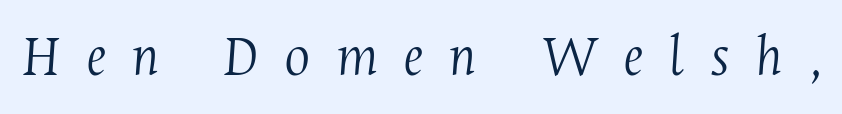
{"serif": "yes", "italic": "yes", "lean": "right", "slant_degrees": 4, "bold": "no", "weight": "light", "width": "condensed", "stroke_contrast": "medium", "x_height": "medium", "monospaced": "no", "underline": "no", "letter_spacing": "wide", "letter_spacing_em": 0.41, "glyph_px": 61}
